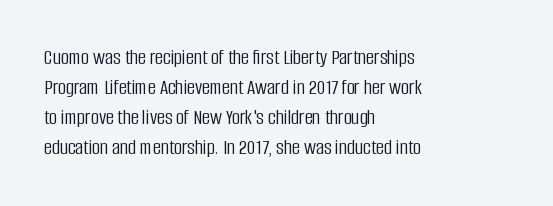
The image shows 22 px text type, upright; set left-aligned, normal line spacing (1.37x), normal letter spacing, not underlined.
